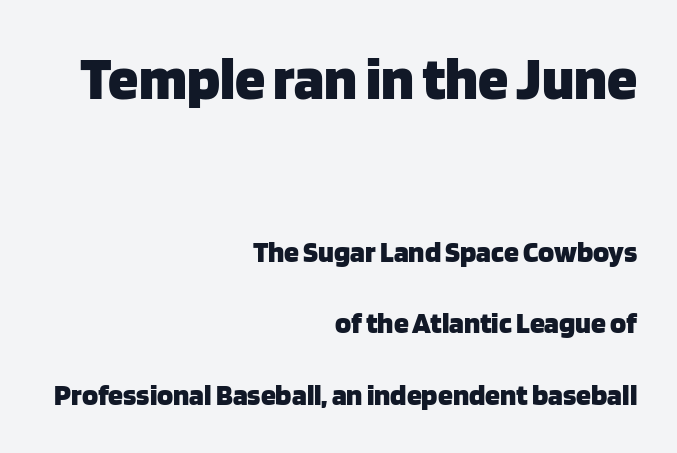
{"serif": "no", "italic": "no", "bold": "yes", "weight": "heavy", "width": "normal", "stroke_contrast": "low", "x_height": "large", "monospaced": "no", "underline": "no", "align": "right", "line_spacing": "loose", "line_spacing_ratio": 2.37, "letter_spacing": "normal", "letter_spacing_em": 0.0, "larger_block": "first", "size_ratio": 2.03, "glyph_px": 61}
